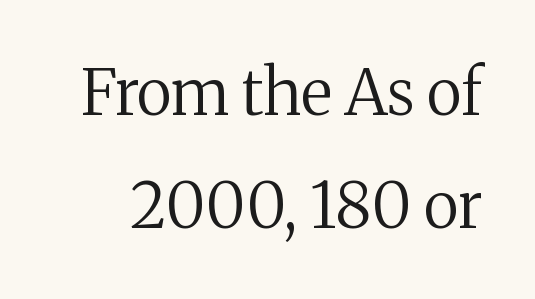
The image shows 63 px regular-weight serif type, upright; set line spacing 1.79x, normal letter spacing, not underlined; medium stroke contrast and a medium x-height.
